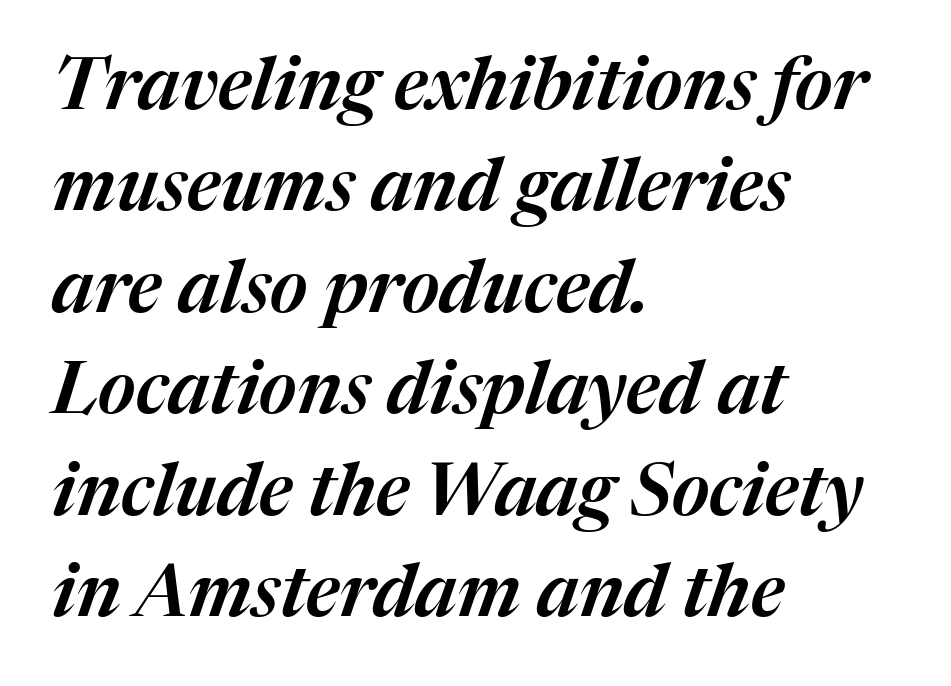
Q: Is the text italic (slanted)? A: Yes, it leans right by about 17 degrees.
Q: Is the text underlined? A: No.
Q: How is the paragraph aligned? A: Left-aligned.
Q: Is the spacing between letters normal or unusually wide? A: Normal.
Q: Is the spacing between lines tight, normal or loose? A: Normal.
Q: Width (condensed, normal, or wide)? A: Normal.
Q: Stroke contrast? A: Medium.
Q: x-height? A: Medium.
Q: Monospaced? A: No.
